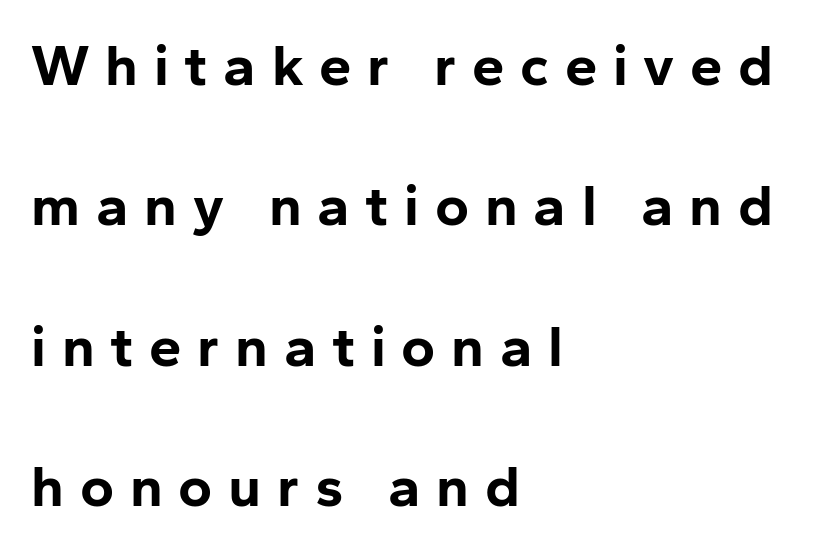
Q: Is the text bold? A: Yes.
Q: Is the text italic (slanted)? A: No, it is upright.
Q: Is the typeface a serif or a sans-serif typeface? A: Sans-serif.
Q: Is the text underlined? A: No.
Q: How is the paragraph aligned? A: Left-aligned.
Q: Is the spacing between letters normal or unusually wide? A: Unusually wide.
Q: Is the spacing between lines tight, normal or loose? A: Loose.
Q: Width (condensed, normal, or wide)? A: Normal.
Q: Stroke contrast? A: Low.
Q: x-height? A: Medium.
Q: Monospaced? A: No.
